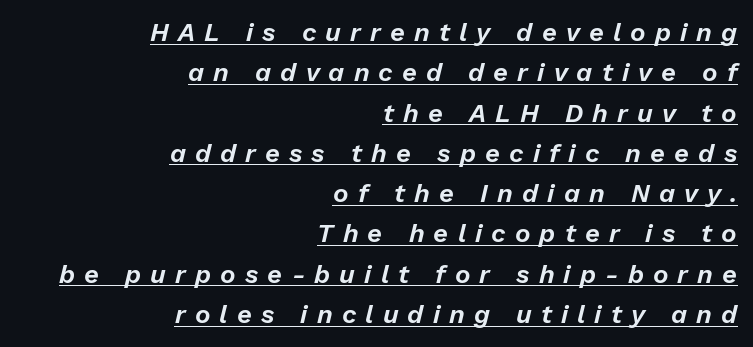
The image shows 26 px text type, italic (leaning right); set right-aligned, normal line spacing (1.55x), unusually wide letter spacing (+0.35 em), underlined.
